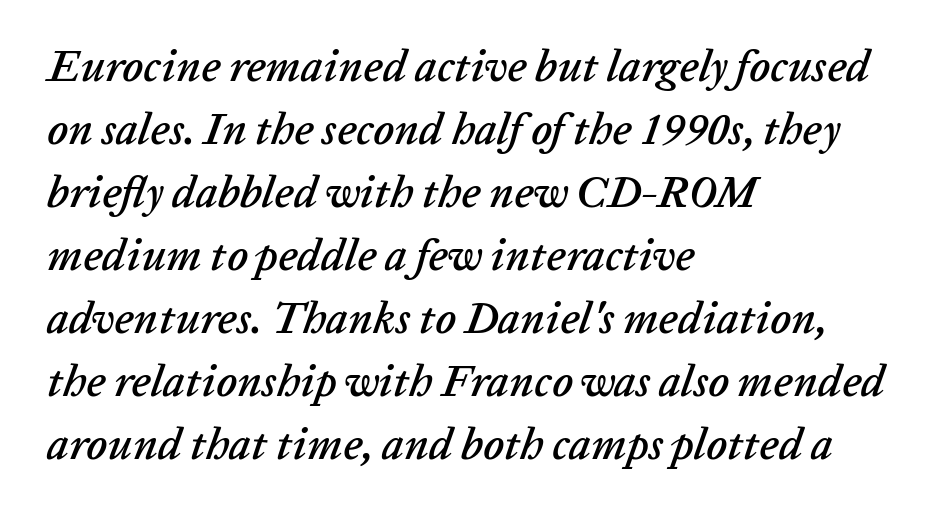
Q: Is the text italic (slanted)? A: Yes, it leans right by about 20 degrees.
Q: Is the text underlined? A: No.
Q: How is the paragraph aligned? A: Left-aligned.
Q: Is the spacing between letters normal or unusually wide? A: Normal.
Q: Is the spacing between lines tight, normal or loose? A: Normal.
Q: Width (condensed, normal, or wide)? A: Normal.
Q: Stroke contrast? A: Low.
Q: x-height? A: Medium.
Q: Monospaced? A: No.
